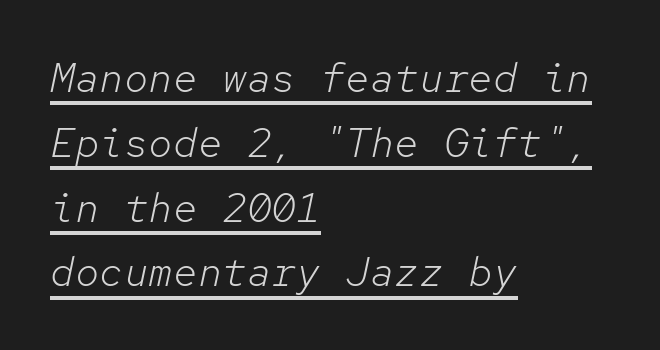
Q: Is the text bold? A: No.
Q: Is the text italic (slanted)? A: Yes, it leans right by about 12 degrees.
Q: Is the text underlined? A: Yes.
Q: How is the paragraph aligned? A: Left-aligned.
Q: Is the spacing between letters normal or unusually wide? A: Normal.
Q: Is the spacing between lines tight, normal or loose? A: Normal.
Q: Width (condensed, normal, or wide)? A: Normal.
Q: Stroke contrast? A: Low.
Q: x-height? A: Medium.
Q: Monospaced? A: Yes.
